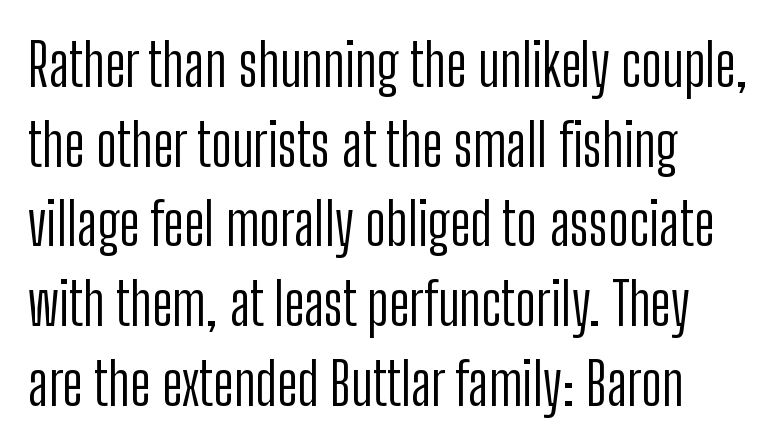
Q: Is the text bold? A: No.
Q: Is the text italic (slanted)? A: No, it is upright.
Q: Is the typeface a serif or a sans-serif typeface? A: Sans-serif.
Q: Is the text underlined? A: No.
Q: Is the spacing between letters normal or unusually wide? A: Normal.
Q: Is the spacing between lines tight, normal or loose? A: Normal.
Q: Width (condensed, normal, or wide)? A: Condensed.
Q: Stroke contrast? A: Low.
Q: x-height? A: Medium.
Q: Monospaced? A: No.
